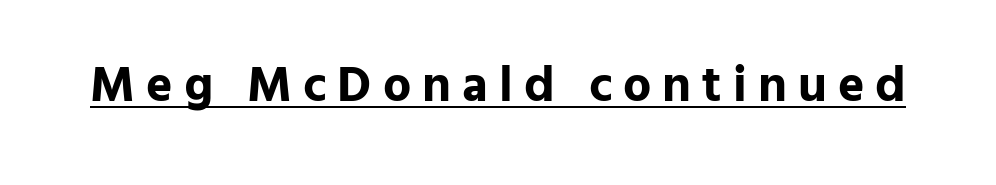
The image shows 50 px bold sans-serif type, upright; set unusually wide letter spacing (+0.22 em), underlined; low stroke contrast and a medium x-height.
